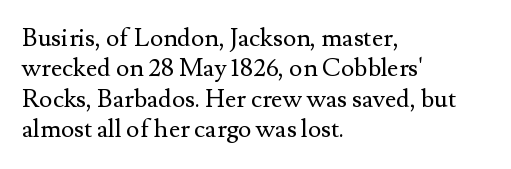
The image shows 25 px text type, upright; set left-aligned, line spacing 1.22x, normal letter spacing, not underlined.
